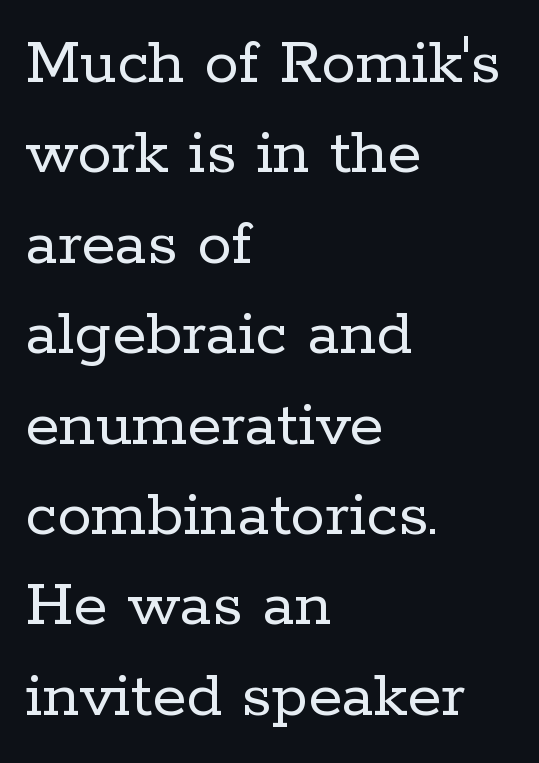
Q: Is the text bold? A: No.
Q: Is the text italic (slanted)? A: No, it is upright.
Q: Is the typeface a serif or a sans-serif typeface? A: Serif.
Q: Is the text underlined? A: No.
Q: How is the paragraph aligned? A: Left-aligned.
Q: Is the spacing between letters normal or unusually wide? A: Normal.
Q: Is the spacing between lines tight, normal or loose? A: Normal.
Q: Width (condensed, normal, or wide)? A: Normal.
Q: Stroke contrast? A: Low.
Q: x-height? A: Medium.
Q: Monospaced? A: No.
